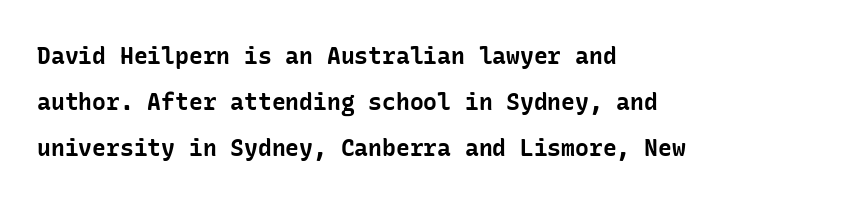
Q: Is the text bold? A: Yes.
Q: Is the text italic (slanted)? A: No, it is upright.
Q: Is the text underlined? A: No.
Q: How is the paragraph aligned? A: Left-aligned.
Q: Is the spacing between letters normal or unusually wide? A: Normal.
Q: Is the spacing between lines tight, normal or loose? A: Loose.
